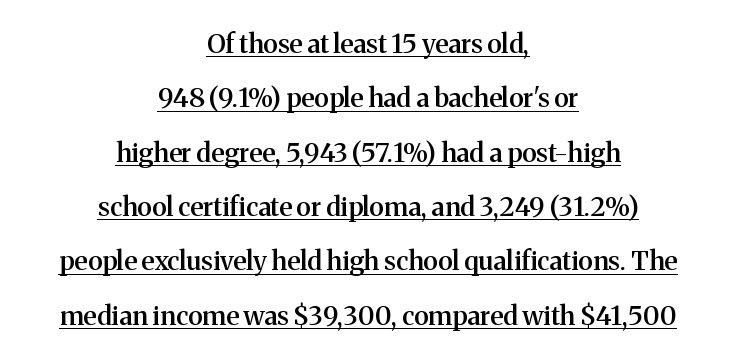
The letterforms sit shoulder to shoulder at normal distance. A rule runs beneath these lines of type. A typesetter would mark this as roman, not italic. Each new line begins a long way beneath the previous one. The characters look somewhat weighty, a semibold short of true bold.
